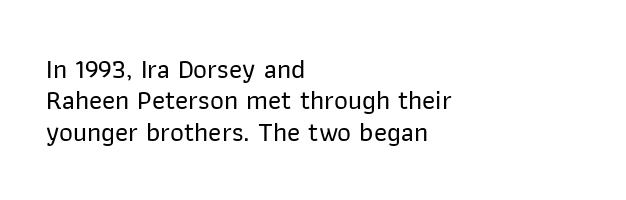
Q: Is the text italic (slanted)? A: No, it is upright.
Q: Is the text underlined? A: No.
Q: How is the paragraph aligned? A: Left-aligned.
Q: Is the spacing between letters normal or unusually wide? A: Normal.
